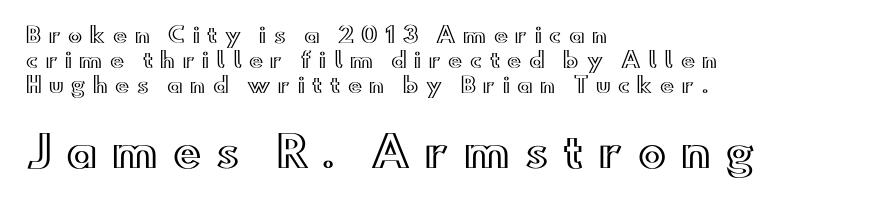
Q: Is the text italic (slanted)? A: No, it is upright.
Q: Is the text underlined? A: No.
Q: How is the paragraph aligned? A: Left-aligned.
Q: Is the spacing between letters normal or unusually wide? A: Unusually wide.
Q: Which block of text is set in a larger size, the first (top) or the second (bottom)? A: The second (bottom) one.
Q: Width (condensed, normal, or wide)? A: Wide.
Q: x-height? A: Small.
Q: Monospaced? A: No.
